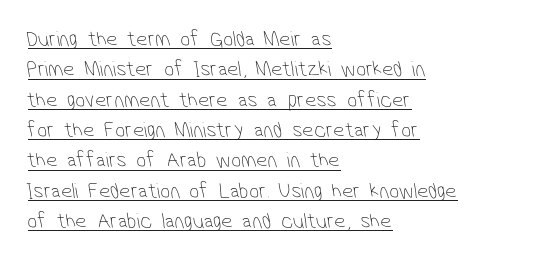
Q: Is the text bold? A: No.
Q: Is the text underlined? A: Yes.
Q: How is the paragraph aligned? A: Left-aligned.
Q: Is the spacing between letters normal or unusually wide? A: Normal.
Q: Is the spacing between lines tight, normal or loose? A: Normal.
